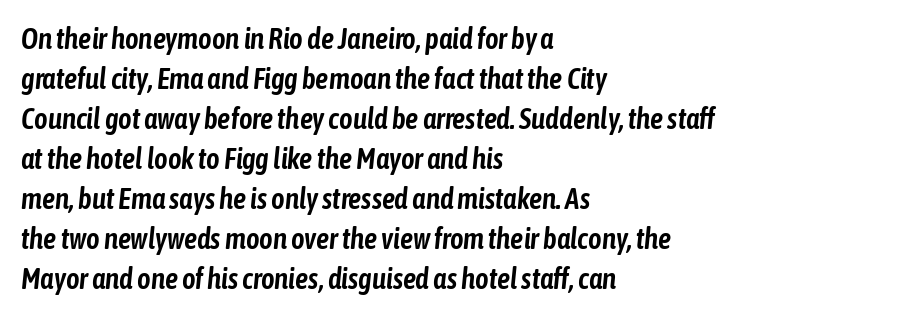
{"italic": "yes", "lean": "right", "slant_degrees": 6, "width": "condensed", "stroke_contrast": "low", "x_height": "medium", "monospaced": "no", "underline": "no", "align": "left", "line_spacing": "normal", "line_spacing_ratio": 1.38, "letter_spacing": "normal", "letter_spacing_em": 0.0, "glyph_px": 29}
